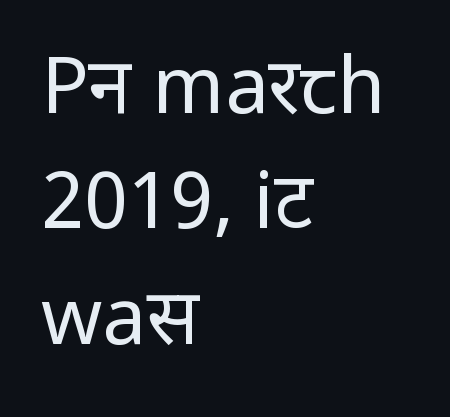
Underline: absent. Nope, no serifs anywhere on these letters. These lines are rendered in a variable-pitch font. Does the leading feel generous? No, just average. The type is set solid horizontally, with unmodified tracking. The setting favours the left margin, as ordinary paragraphs usually do.
